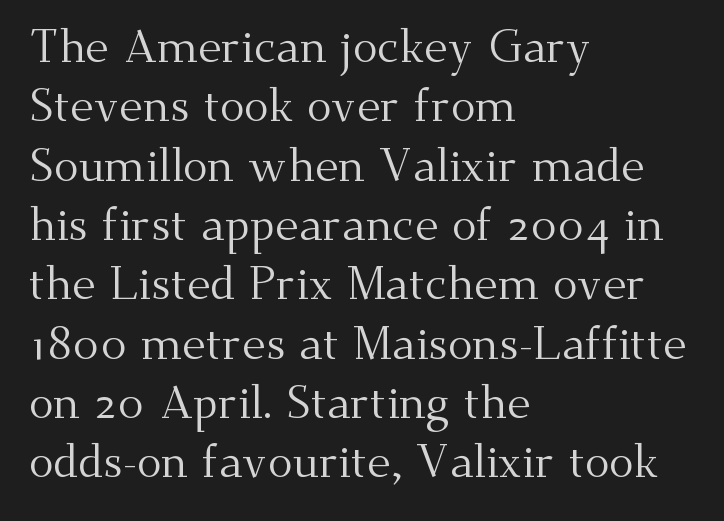
{"serif": "yes", "italic": "no", "bold": "no", "weight": "regular", "width": "normal", "stroke_contrast": "medium", "x_height": "small", "monospaced": "no", "underline": "no", "align": "left", "line_spacing": "normal", "line_spacing_ratio": 1.29, "letter_spacing": "normal", "letter_spacing_em": 0.0, "glyph_px": 46}
